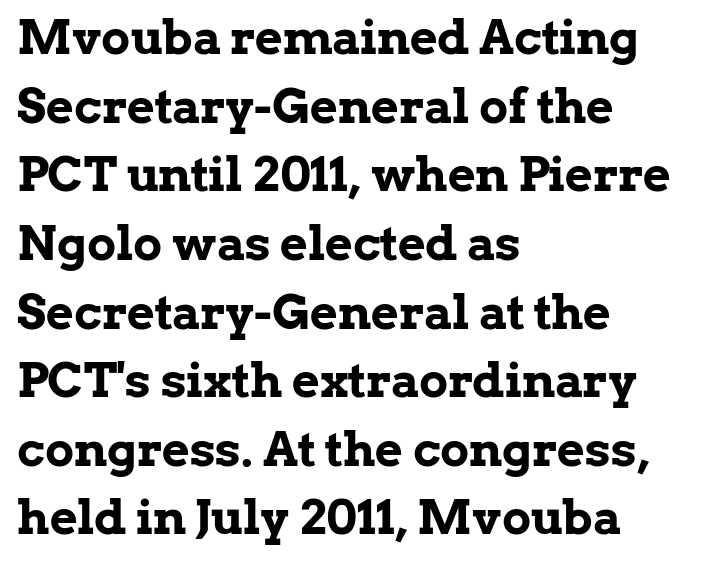
{"serif": "yes", "italic": "no", "bold": "yes", "weight": "bold", "width": "normal", "stroke_contrast": "low", "x_height": "medium", "monospaced": "no", "underline": "no", "align": "left", "line_spacing": "normal", "line_spacing_ratio": 1.43, "letter_spacing": "normal", "letter_spacing_em": 0.0, "glyph_px": 48}
